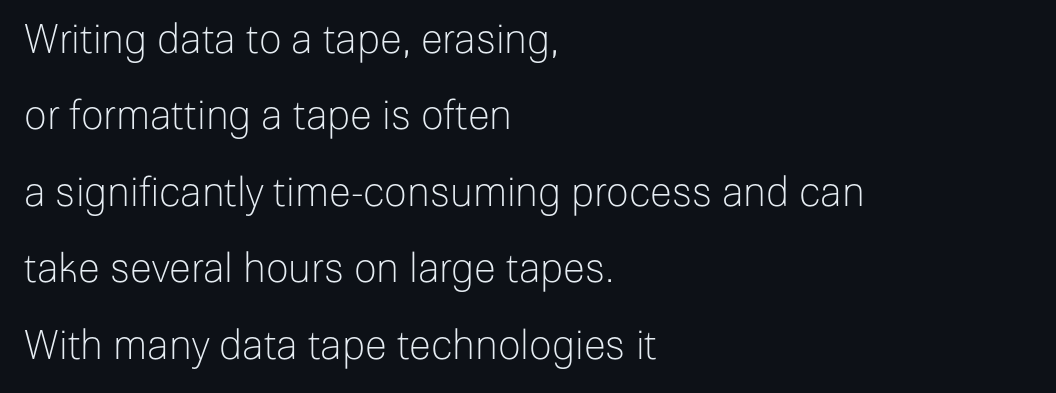
{"serif": "no", "italic": "no", "bold": "no", "weight": "light", "width": "normal", "stroke_contrast": "low", "x_height": "medium", "monospaced": "no", "underline": "no", "align": "left", "line_spacing": "loose", "line_spacing_ratio": 1.91, "letter_spacing": "normal", "letter_spacing_em": 0.0, "glyph_px": 40}
